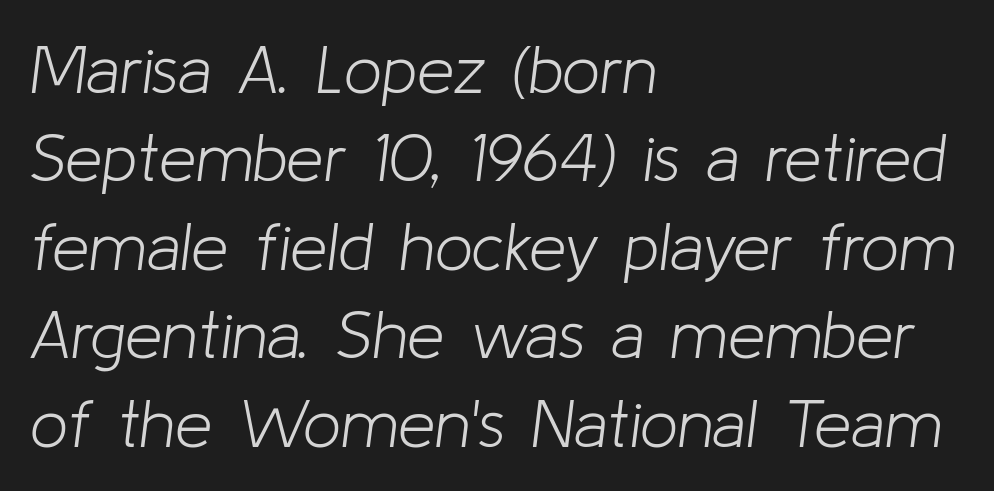
There is no visible air inserted between adjacent glyphs. Posture: slanted. The passage is arranged the way most books set body copy — flush left. Descender tails drop into unmarked territory. Proportional: the letters do not fall into vertical columns. The space between consecutive lines is moderate.
